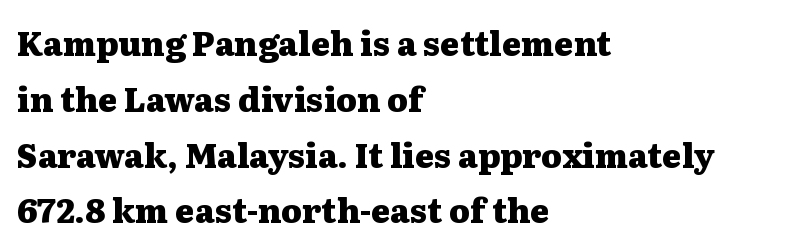
{"serif": "yes", "italic": "no", "bold": "yes", "weight": "heavy", "width": "wide", "stroke_contrast": "medium", "x_height": "medium", "monospaced": "no", "underline": "no", "align": "left", "line_spacing": "normal", "line_spacing_ratio": 1.69, "letter_spacing": "normal", "letter_spacing_em": 0.0, "glyph_px": 33}
